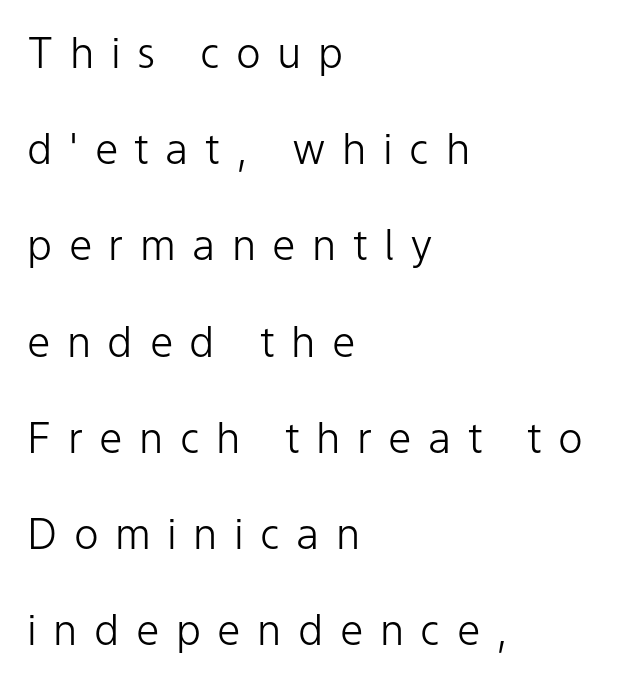
{"serif": "no", "italic": "no", "bold": "no", "weight": "light", "width": "normal", "stroke_contrast": "low", "x_height": "medium", "monospaced": "no", "underline": "no", "align": "left", "line_spacing": "loose", "line_spacing_ratio": 2.29, "letter_spacing": "wide", "letter_spacing_em": 0.39, "glyph_px": 42}
